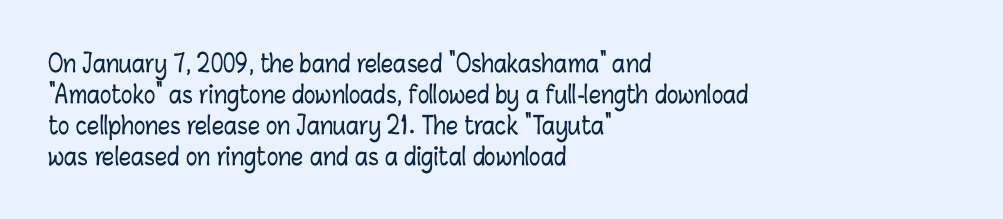
The rag falls on the right side of this text block. How would I describe the line gaps? Plain and ordinary. Ordinary non-slanted type is in use. The gaps between neighbouring characters are ordinary and unremarkable.
